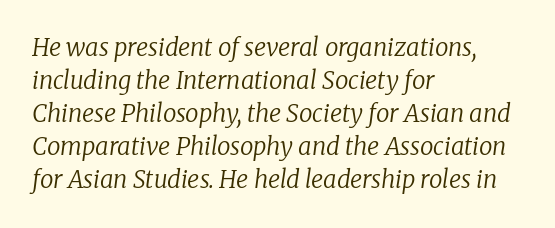
Q: Is the text bold? A: No.
Q: Is the text italic (slanted)? A: Yes, it leans right by about 8 degrees.
Q: Is the text underlined? A: No.
Q: How is the paragraph aligned? A: Left-aligned.
Q: Is the spacing between letters normal or unusually wide? A: Normal.
Q: Is the spacing between lines tight, normal or loose? A: Normal.
